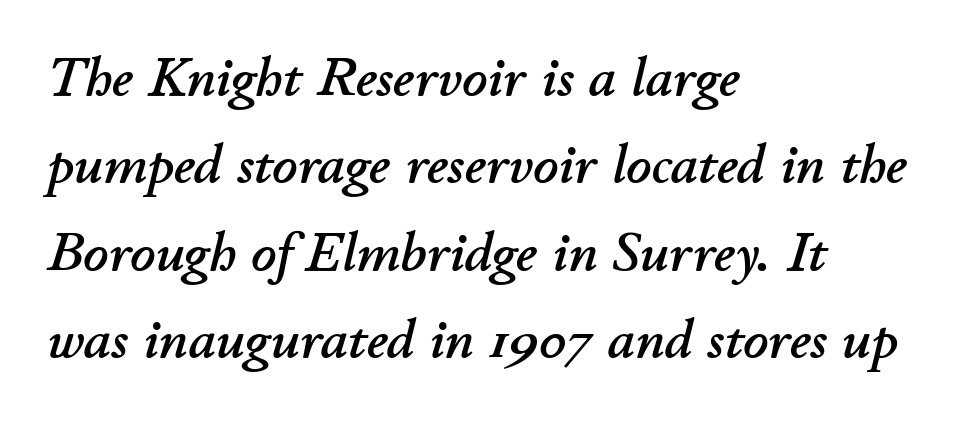
The image shows 55 px text type, italic (leaning right); set left-aligned, normal line spacing (1.59x), normal letter spacing, not underlined; low stroke contrast and a small x-height.
